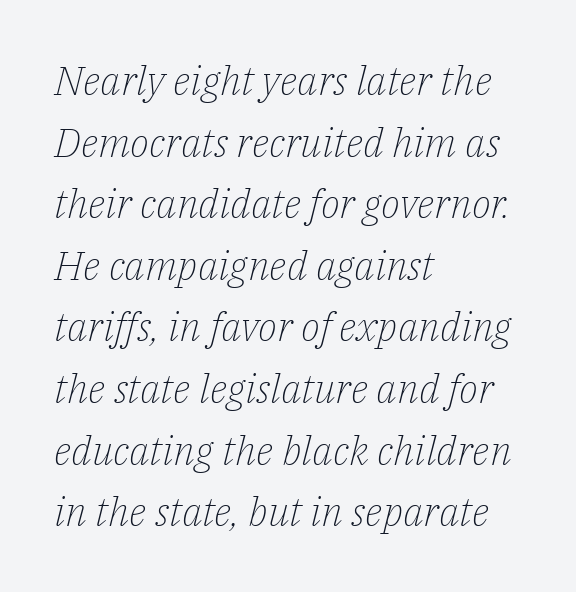
{"serif": "yes", "italic": "yes", "lean": "right", "slant_degrees": 14, "bold": "no", "weight": "light", "width": "normal", "stroke_contrast": "low", "x_height": "medium", "monospaced": "no", "underline": "no", "align": "left", "line_spacing": "normal", "line_spacing_ratio": 1.54, "letter_spacing": "normal", "letter_spacing_em": 0.0, "glyph_px": 40}
